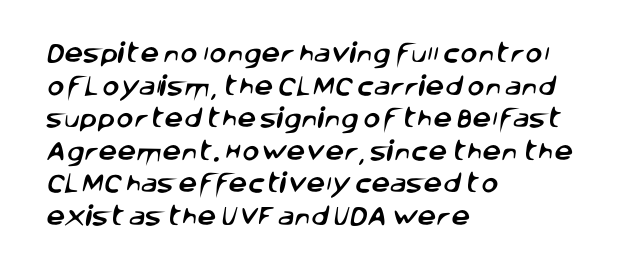
Q: Is the text underlined? A: No.
Q: How is the paragraph aligned? A: Left-aligned.
Q: Is the spacing between letters normal or unusually wide? A: Normal.
Q: Is the spacing between lines tight, normal or loose? A: Normal.
